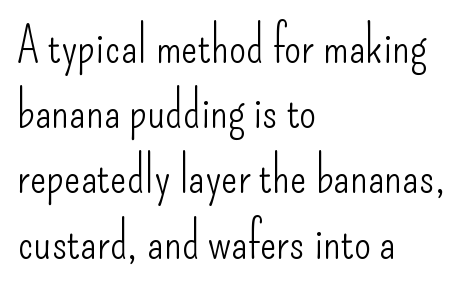
Each stroke keeps to a modest, everyday thickness or less. Letterform terminals end flat and unadorned throughout the passage. Here the designer chose a conventional face with non-uniform glyph widths. Nothing unusual about the tracking: characters are spaced as the font intends. Interline gaps are of average width in this sample. Short and long lines alike share a common starting point at left.
